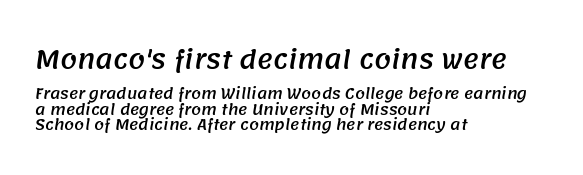
{"underline": "no", "align": "left", "line_spacing": "tight", "line_spacing_ratio": 1.09, "letter_spacing": "normal", "letter_spacing_em": 0.0, "larger_block": "first", "size_ratio": 1.71, "glyph_px": 24}
